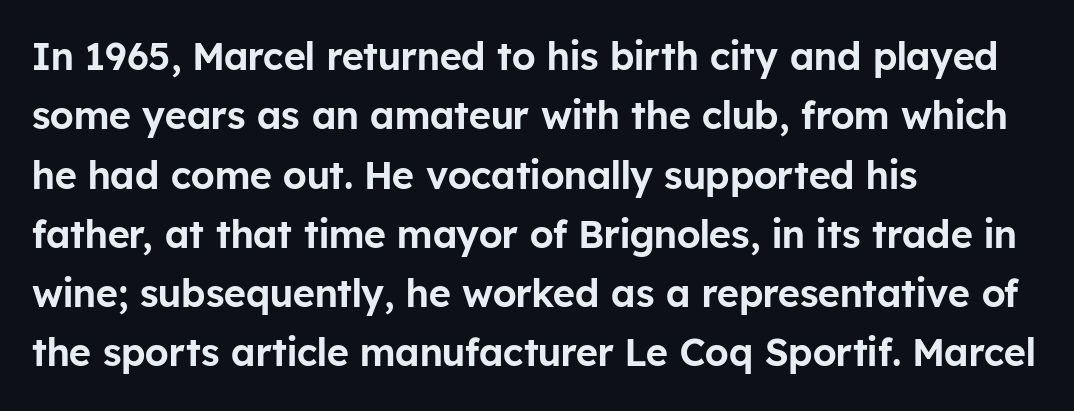
Q: Is the text italic (slanted)? A: No, it is upright.
Q: Is the typeface a serif or a sans-serif typeface? A: Sans-serif.
Q: Is the text underlined? A: No.
Q: How is the paragraph aligned? A: Left-aligned.
Q: Is the spacing between letters normal or unusually wide? A: Normal.
Q: Is the spacing between lines tight, normal or loose? A: Normal.
Q: Width (condensed, normal, or wide)? A: Normal.
Q: Stroke contrast? A: Low.
Q: x-height? A: Medium.
Q: Monospaced? A: No.
